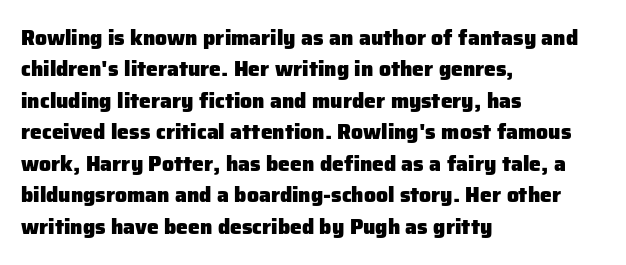
Set as a true bold cut, around the 700 mark. You can tell it's not italic because the verticals are truly vertical. Horizontally, the lines are justified to the leading edge only. Evenly set lines give the paragraph a standard silhouette. Just letters on the line, the space beneath them empty. Compared with typical body copy, the letter spacing here is the same.
